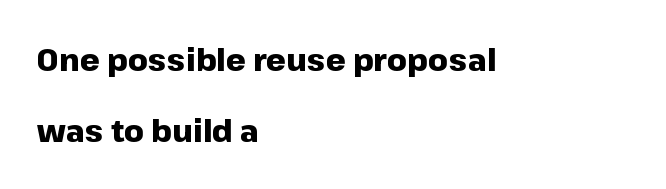
The image shows 31 px heavy sans-serif type, upright; set left-aligned, loose line spacing (2.3x), normal letter spacing, not underlined; low stroke contrast and a medium x-height.
